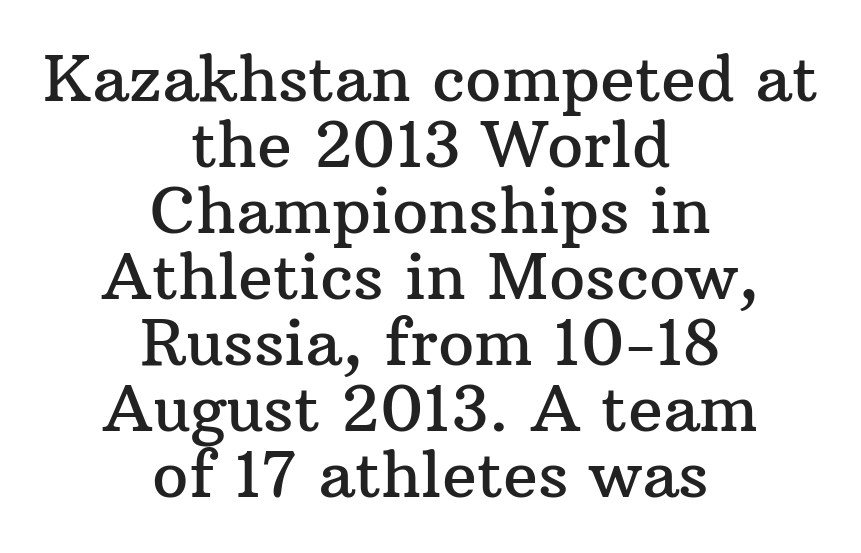
Q: Is the text italic (slanted)? A: No, it is upright.
Q: Is the typeface a serif or a sans-serif typeface? A: Serif.
Q: Is the text underlined? A: No.
Q: How is the paragraph aligned? A: Centered.
Q: Is the spacing between letters normal or unusually wide? A: Normal.
Q: Is the spacing between lines tight, normal or loose? A: Tight.
Q: Width (condensed, normal, or wide)? A: Normal.
Q: Stroke contrast? A: Medium.
Q: x-height? A: Medium.
Q: Monospaced? A: No.
